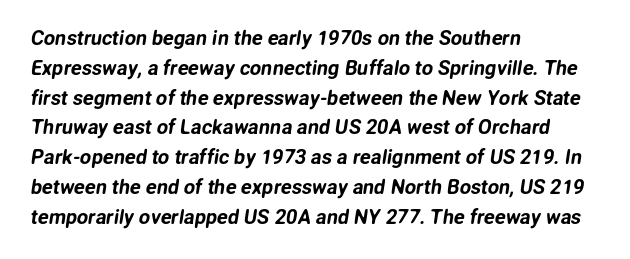
Q: Is the text underlined? A: No.
Q: How is the paragraph aligned? A: Left-aligned.
Q: Is the spacing between letters normal or unusually wide? A: Normal.
Q: Is the spacing between lines tight, normal or loose? A: Normal.
